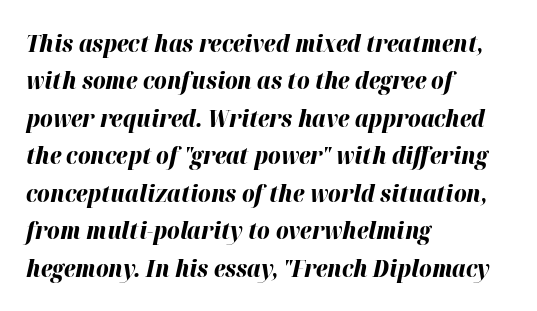
The image shows 24 px bold type, italic (leaning right); set left-aligned, normal line spacing (1.56x), normal letter spacing, not underlined.
